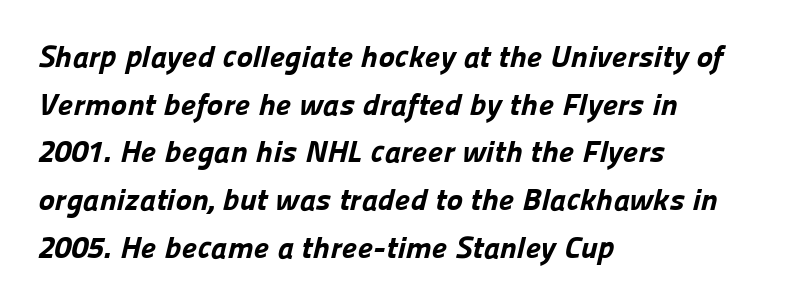
Line beginnings align vertically; line endings do not. Compared with an ordinary text face, these strokes are far heavier — a full bold. These lines are composed in type without serifs. What's the leading like? Ordinary, nothing unusual. A typesetter would call this proportional, since set widths differ per character.
